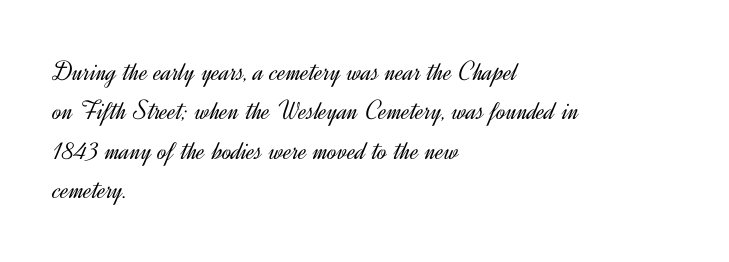
{"serif": "no", "bold": "no", "weight": "light", "width": "normal", "x_height": "small", "monospaced": "no", "underline": "no", "align": "left", "line_spacing": "normal", "line_spacing_ratio": 1.41, "letter_spacing": "normal", "letter_spacing_em": 0.0, "glyph_px": 28}
